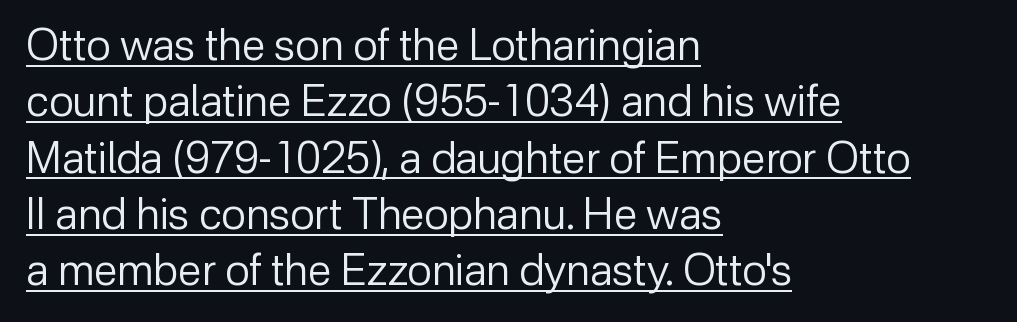
The image shows 43 px regular-weight sans-serif type, upright; set left-aligned, normal line spacing (1.31x), normal letter spacing, underlined; low stroke contrast and a medium x-height.
